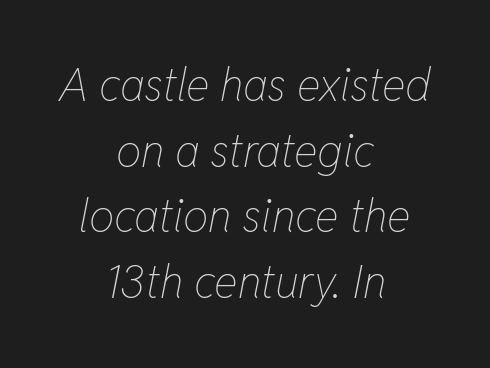
This block has exactly the height ordinary leading produces. Letter spacing: default. Rendered with sloped, italic letterforms. Does the copy run flush right? No — it is centered line by line. Descenders are the only things crossing below the line. Unbolded letterforms with no extra heft.
